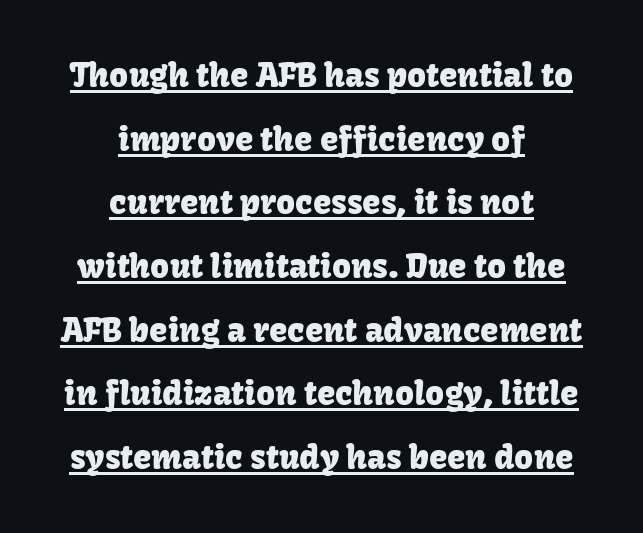
{"serif": "no", "italic": "no", "width": "normal", "stroke_contrast": "low", "x_height": "medium", "monospaced": "no", "underline": "yes", "align": "center", "line_spacing": "loose", "line_spacing_ratio": 1.93, "letter_spacing": "normal", "letter_spacing_em": 0.0, "glyph_px": 33}
